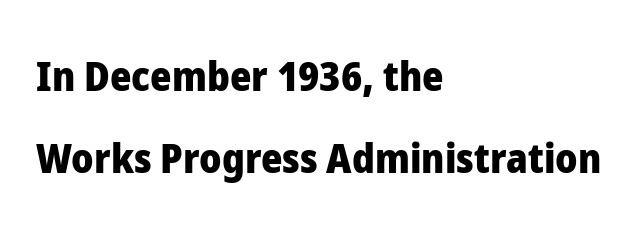
Underline: absent. This rendering leaves character spacing at its baseline value. The type sits square on the baseline with zero lean. The face used here has the dense, thick strokes of a bold. Reading down the column, the eye jumps a long way to each next line.
